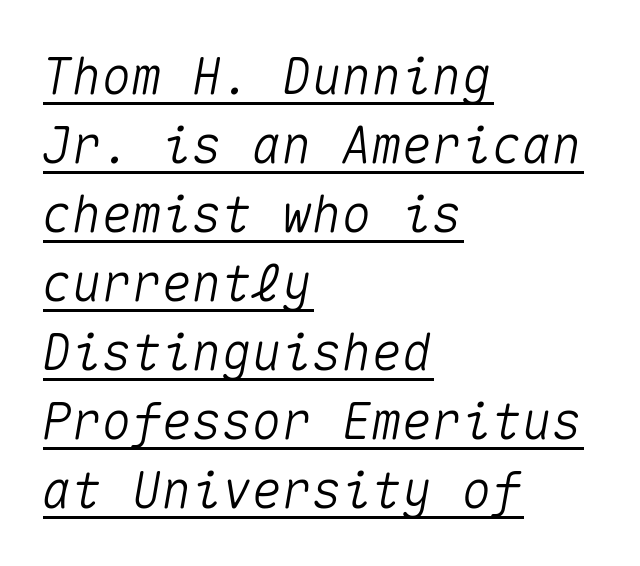
Q: Is the text italic (slanted)? A: Yes, it leans right by about 10 degrees.
Q: Is the text underlined? A: Yes.
Q: How is the paragraph aligned? A: Left-aligned.
Q: Is the spacing between letters normal or unusually wide? A: Normal.
Q: Is the spacing between lines tight, normal or loose? A: Normal.
Q: Width (condensed, normal, or wide)? A: Normal.
Q: Stroke contrast? A: Medium.
Q: x-height? A: Medium.
Q: Monospaced? A: Yes.
